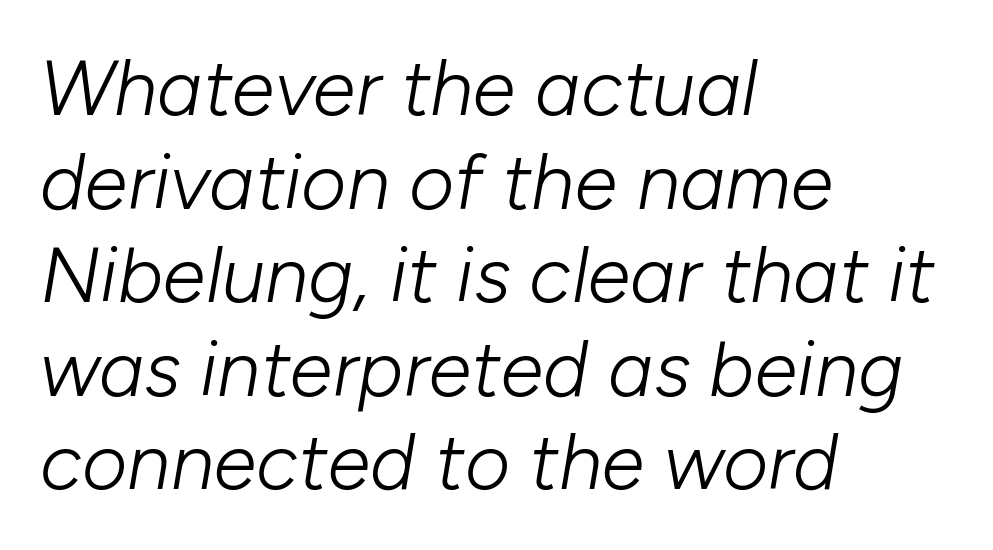
Q: Is the text bold? A: No.
Q: Is the text italic (slanted)? A: Yes, it leans right by about 10 degrees.
Q: Is the text underlined? A: No.
Q: How is the paragraph aligned? A: Left-aligned.
Q: Is the spacing between letters normal or unusually wide? A: Normal.
Q: Width (condensed, normal, or wide)? A: Normal.
Q: Stroke contrast? A: Low.
Q: x-height? A: Medium.
Q: Monospaced? A: No.
